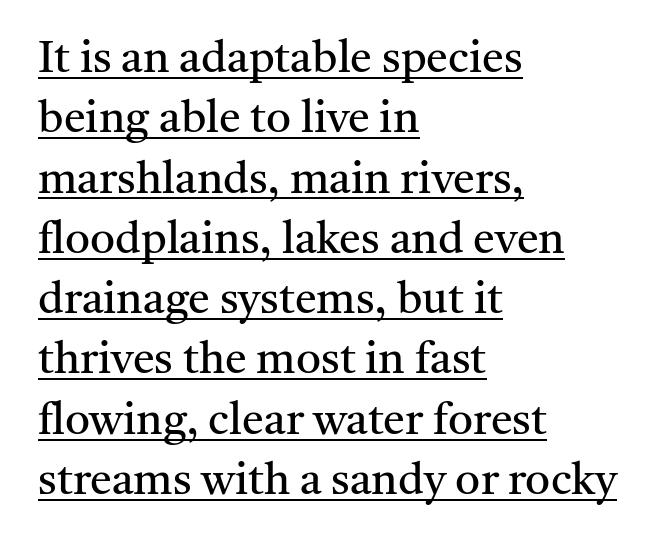
The image shows 44 px regular-weight serif type, upright; set left-aligned, normal line spacing (1.37x), normal letter spacing, underlined; medium stroke contrast and a medium x-height.
